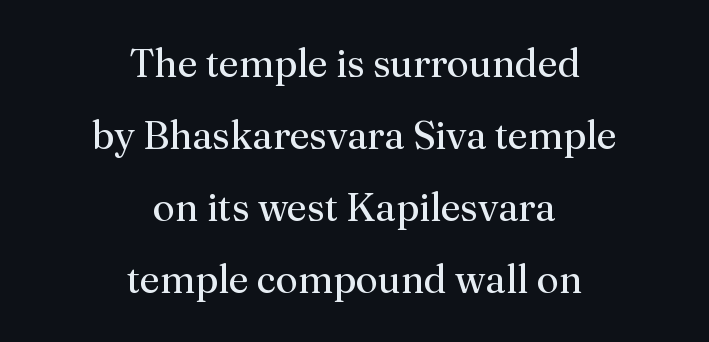
The strokes are not fattened; the text isn't bold. The paragraph has two soft edges and a firm central axis. Do the letters lean? They stand straight. Is this a fixed-width face? No — the glyphs have proportional, varying widths. Compared with typical body copy, the letter spacing here is the same.
